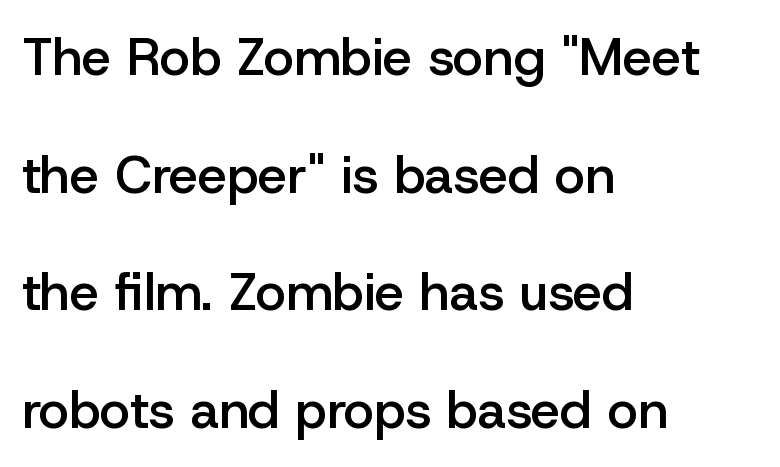
{"serif": "no", "italic": "no", "bold": "semi", "weight": "semibold", "width": "normal", "stroke_contrast": "low", "x_height": "medium", "monospaced": "no", "underline": "no", "align": "left", "line_spacing": "loose", "line_spacing_ratio": 2.26, "letter_spacing": "normal", "letter_spacing_em": 0.0, "glyph_px": 52}
